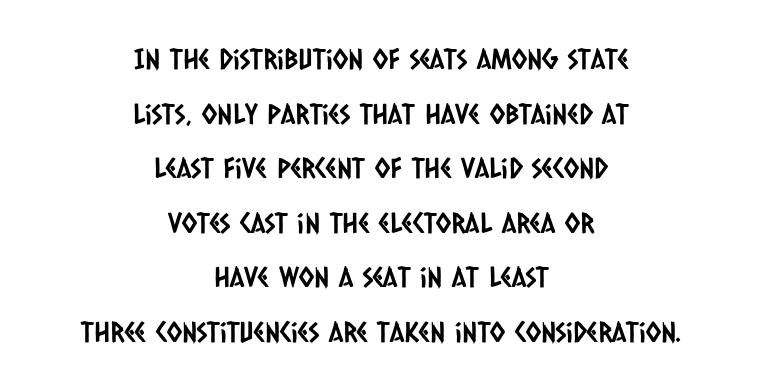
Q: Is the typeface a serif or a sans-serif typeface? A: Sans-serif.
Q: Is the text underlined? A: No.
Q: How is the paragraph aligned? A: Centered.
Q: Is the spacing between letters normal or unusually wide? A: Normal.
Q: Is the spacing between lines tight, normal or loose? A: Loose.
Q: Width (condensed, normal, or wide)? A: Condensed.
Q: Stroke contrast? A: Low.
Q: x-height? A: Large.
Q: Monospaced? A: No.
